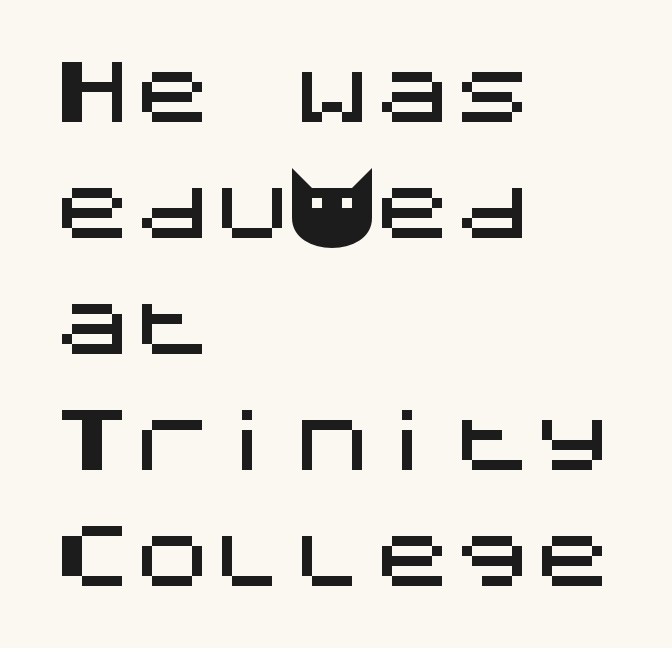
Here the glyphs are tracked normally, forming tight word shapes. Check under the words: just untouched page. A normal amount of white space separates one row of letters from the next. The type family on display is of the sans-serif kind. Does the copy run flush right? No — it runs flush left. These lines were composed using upright roman letters.
